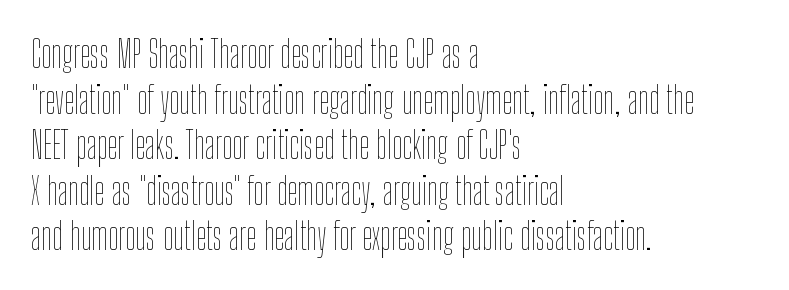
Stems and bowls with no extra thickness — not bold. The zone under the glyphs is completely vacant. A classic flush-left, rag-right setting is used for this passage. Here the designer chose a conventional face with non-uniform glyph widths. There is no visible air inserted between adjacent glyphs. Do the letters lean? They stand straight.
